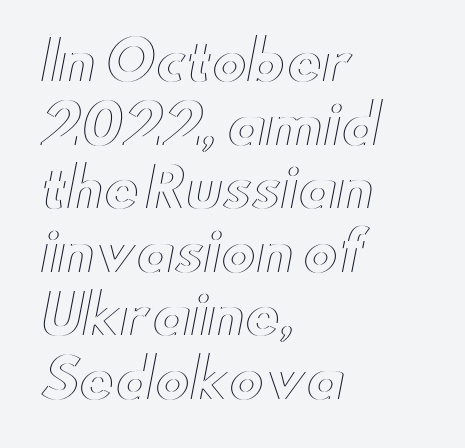
{"width": "wide", "x_height": "small", "monospaced": "no", "underline": "no", "align": "left", "line_spacing_ratio": 1.2, "letter_spacing": "normal", "letter_spacing_em": 0.0, "glyph_px": 53}
